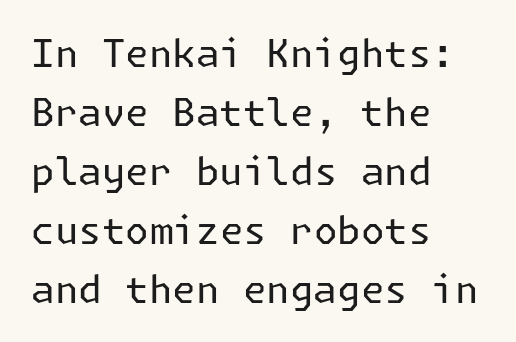
The image shows 38 px regular-weight sans-serif type, upright; set left-aligned, normal line spacing (1.55x), normal letter spacing, not underlined; low stroke contrast and a medium x-height.
